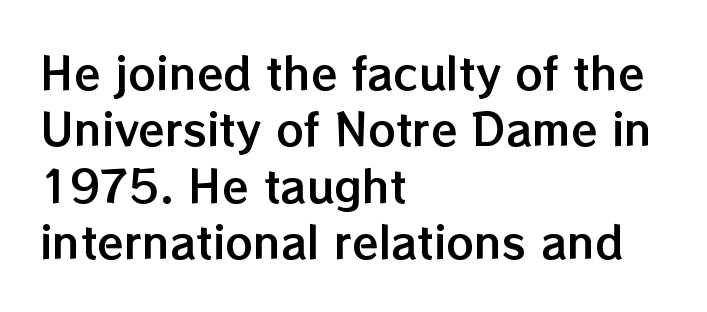
Q: Is the text italic (slanted)? A: No, it is upright.
Q: Is the text underlined? A: No.
Q: How is the paragraph aligned? A: Left-aligned.
Q: Is the spacing between letters normal or unusually wide? A: Normal.
Q: Is the spacing between lines tight, normal or loose? A: Normal.
Q: Width (condensed, normal, or wide)? A: Normal.
Q: Stroke contrast? A: Low.
Q: x-height? A: Medium.
Q: Monospaced? A: No.
